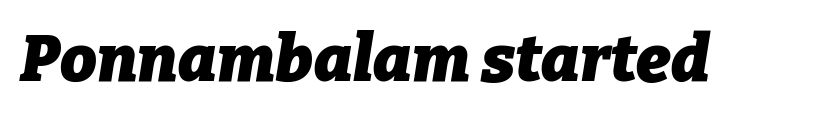
{"italic": "yes", "lean": "right", "slant_degrees": 9, "bold": "yes", "weight": "heavy", "width": "normal", "stroke_contrast": "low", "x_height": "medium", "monospaced": "no", "underline": "no", "letter_spacing": "normal", "letter_spacing_em": 0.0, "glyph_px": 65}
